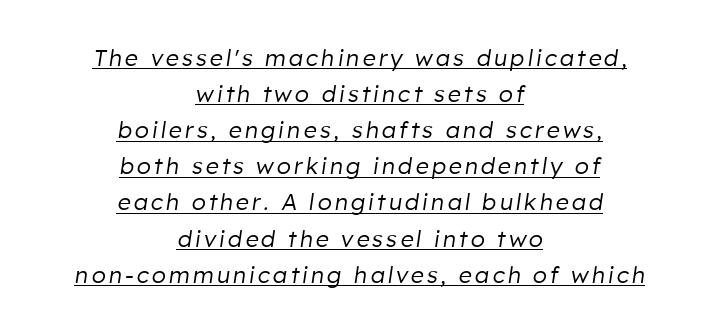
Compared with a flush-left layout, this one balances lines on the center instead. This is not heavy type; no bold has been used. Quick note: italic. The rendering uses the underline text-decoration. Horizontal bands of white between lines are of average thickness.
